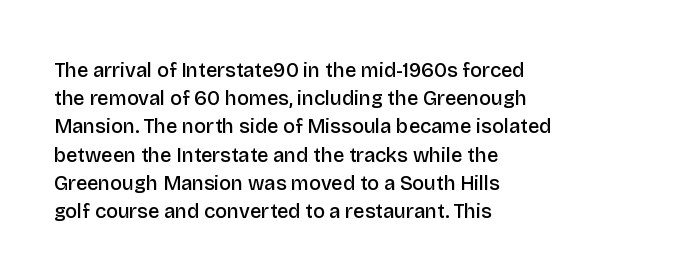
Q: Is the text bold? A: Semi-bold.
Q: Is the text italic (slanted)? A: No, it is upright.
Q: Is the text underlined? A: No.
Q: How is the paragraph aligned? A: Left-aligned.
Q: Is the spacing between letters normal or unusually wide? A: Normal.
Q: Is the spacing between lines tight, normal or loose? A: Normal.
